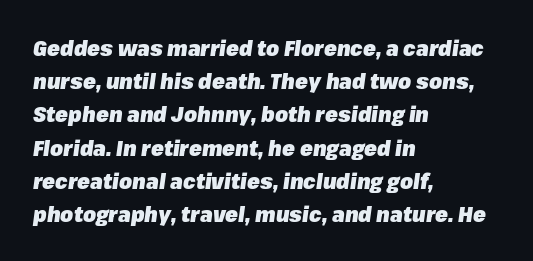
Q: Is the text bold? A: Yes.
Q: Is the text italic (slanted)? A: Yes, it leans right by about 8 degrees.
Q: Is the text underlined? A: No.
Q: How is the paragraph aligned? A: Left-aligned.
Q: Is the spacing between letters normal or unusually wide? A: Normal.
Q: Is the spacing between lines tight, normal or loose? A: Normal.
